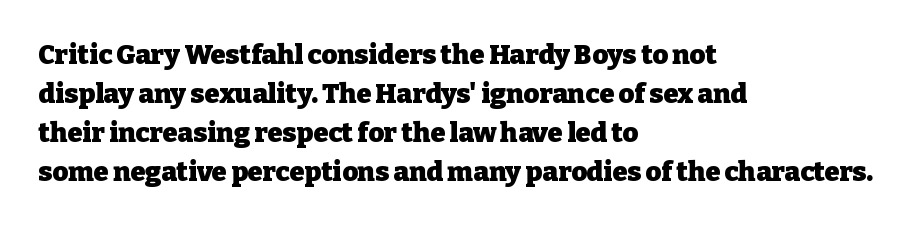
The image shows 27 px bold type, upright; set left-aligned, normal line spacing (1.45x), normal letter spacing, not underlined.
